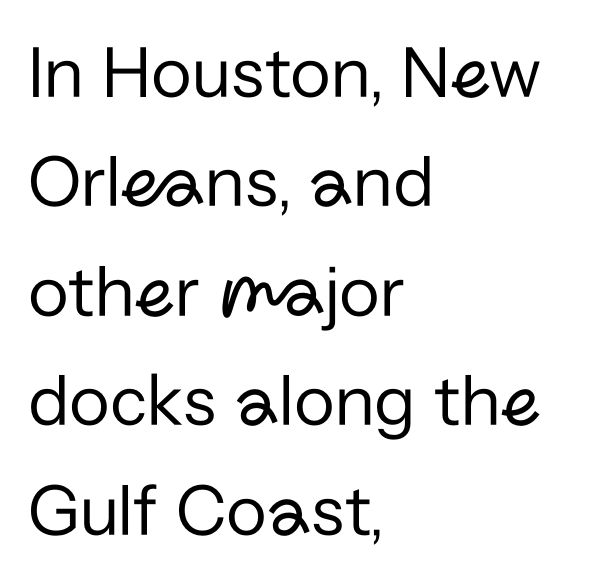
Q: Is the text bold? A: No.
Q: Is the text italic (slanted)? A: No, it is upright.
Q: Is the typeface a serif or a sans-serif typeface? A: Sans-serif.
Q: Is the text underlined? A: No.
Q: How is the paragraph aligned? A: Left-aligned.
Q: Is the spacing between letters normal or unusually wide? A: Normal.
Q: Is the spacing between lines tight, normal or loose? A: Normal.
Q: Width (condensed, normal, or wide)? A: Normal.
Q: Stroke contrast? A: Low.
Q: x-height? A: Medium.
Q: Monospaced? A: No.
